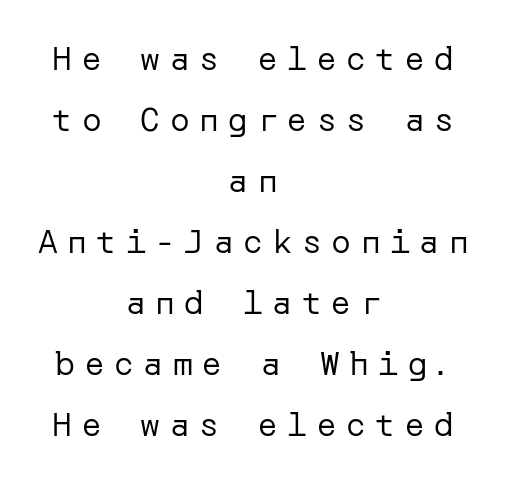
The image shows 33 px regular-weight sans-serif type, upright; set centered, line spacing 1.85x, unusually wide letter spacing (+0.29 em), not underlined; low stroke contrast and a medium x-height.
